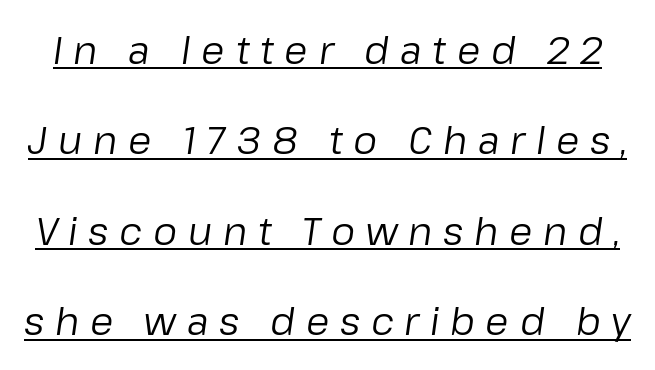
Q: Is the text bold? A: No.
Q: Is the text italic (slanted)? A: Yes, it leans right by about 8 degrees.
Q: Is the text underlined? A: Yes.
Q: Is the spacing between letters normal or unusually wide? A: Unusually wide.
Q: Is the spacing between lines tight, normal or loose? A: Loose.
Q: Width (condensed, normal, or wide)? A: Normal.
Q: Stroke contrast? A: Low.
Q: x-height? A: Medium.
Q: Monospaced? A: No.
